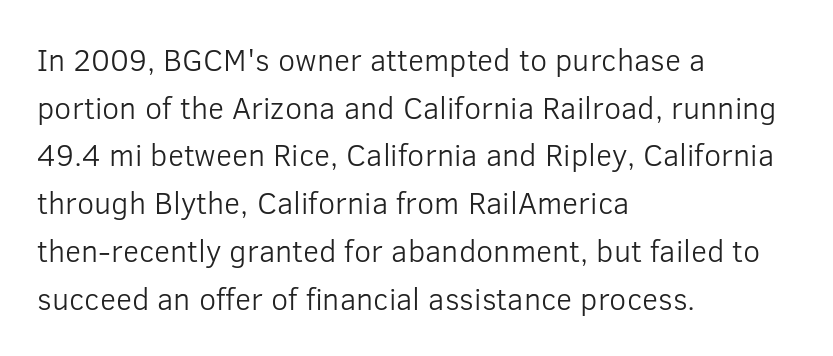
Has an underline been added? It has not. Is the type heavy? It reads as light-to-regular instead. Students, note that the glyphs here touch the page at normal intervals. The type sits square on the baseline with zero lean.
